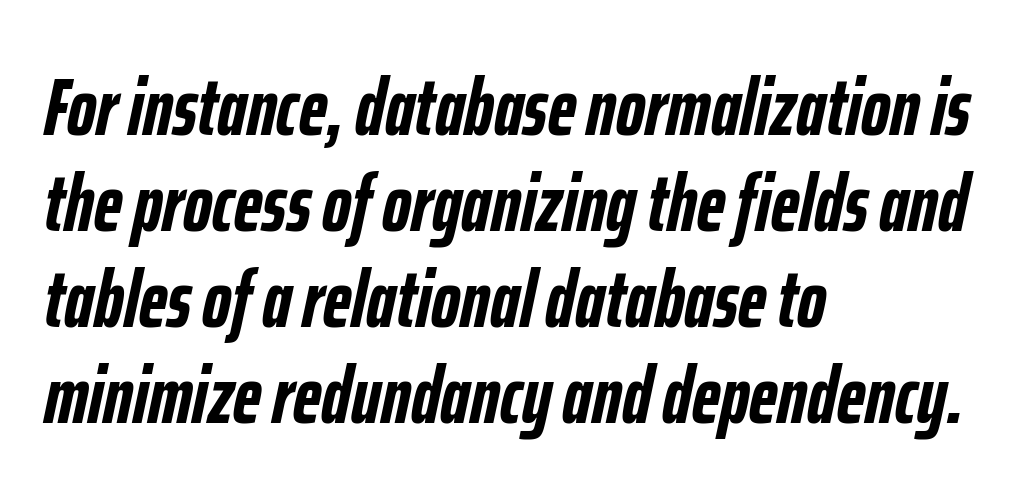
The image shows 80 px semibold, condensed type, italic (leaning right); set left-aligned, line spacing 1.2x, normal letter spacing, not underlined; low stroke contrast and a medium x-height.
